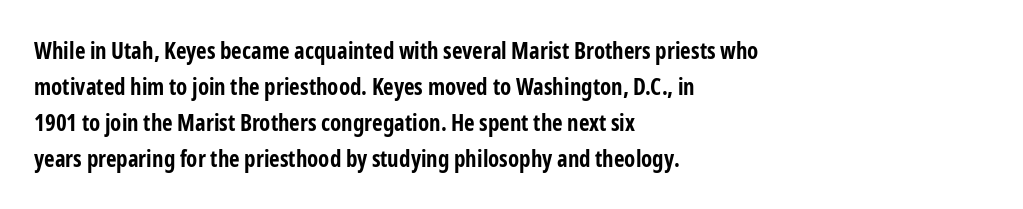
Q: Is the text bold? A: Yes.
Q: Is the text italic (slanted)? A: No, it is upright.
Q: Is the text underlined? A: No.
Q: How is the paragraph aligned? A: Left-aligned.
Q: Is the spacing between letters normal or unusually wide? A: Normal.
Q: Is the spacing between lines tight, normal or loose? A: Normal.
